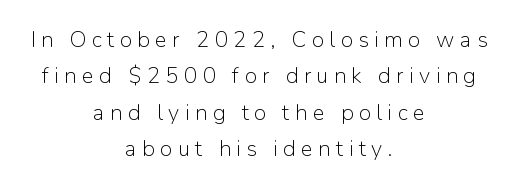
Quick note: interline space is typical. The specimen reads as upright at a glance. A clean baseline with only descenders dipping below it. Someone cranked the tracking dial way up on this one.
